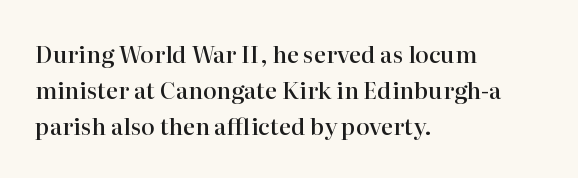
{"italic": "no", "bold": "semi", "underline": "no", "align": "left", "line_spacing": "normal", "line_spacing_ratio": 1.56, "letter_spacing": "normal", "letter_spacing_em": 0.0, "glyph_px": 23}
